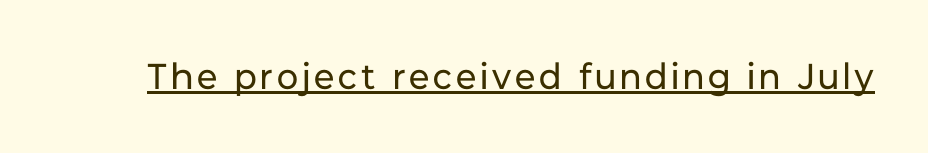
Q: Is the text bold? A: No.
Q: Is the text italic (slanted)? A: No, it is upright.
Q: Is the typeface a serif or a sans-serif typeface? A: Sans-serif.
Q: Is the text underlined? A: Yes.
Q: Width (condensed, normal, or wide)? A: Normal.
Q: Stroke contrast? A: Low.
Q: x-height? A: Medium.
Q: Monospaced? A: No.
